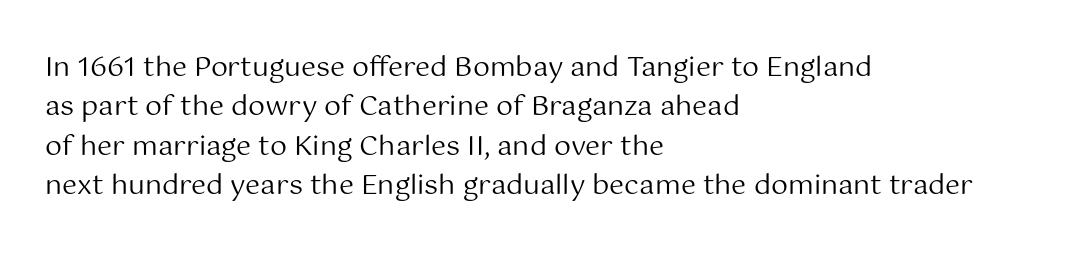
Quick note: not italic, upright. Is the stroke heavy? The answer is a plain regular-or-lighter. The setting favours the left margin, as ordinary paragraphs usually do. Has an underline been added? It has not. Tracking here is standard; glyphs follow each other at the usual distance. Line spacing here is normal.
